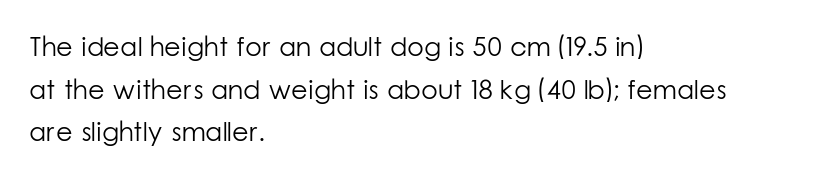
The ragged edge is on the right, which tells us the setting is flush left. Vertical strokes here are truly vertical. Heaviness? Minimal to ordinary, like unemphasized prose. Lines of text with bare space underneath.
